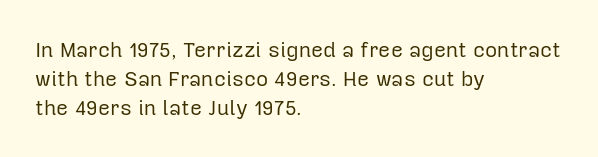
{"italic": "no", "bold": "no", "underline": "no", "align": "left", "line_spacing": "normal", "line_spacing_ratio": 1.37, "letter_spacing": "normal", "letter_spacing_em": 0.0, "glyph_px": 21}
